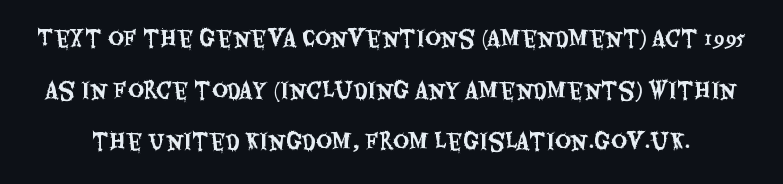
Q: Is the text italic (slanted)? A: No, it is upright.
Q: Is the text underlined? A: No.
Q: Is the spacing between letters normal or unusually wide? A: Normal.
Q: Is the spacing between lines tight, normal or loose? A: Loose.
